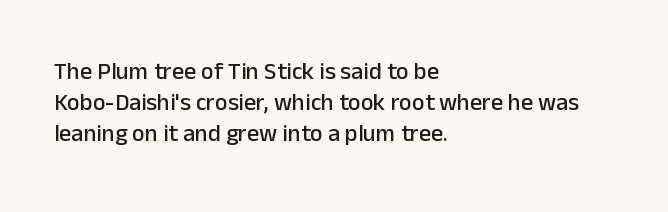
The image shows 24 px text type, upright; set left-aligned, normal line spacing (1.29x), normal letter spacing, not underlined.
